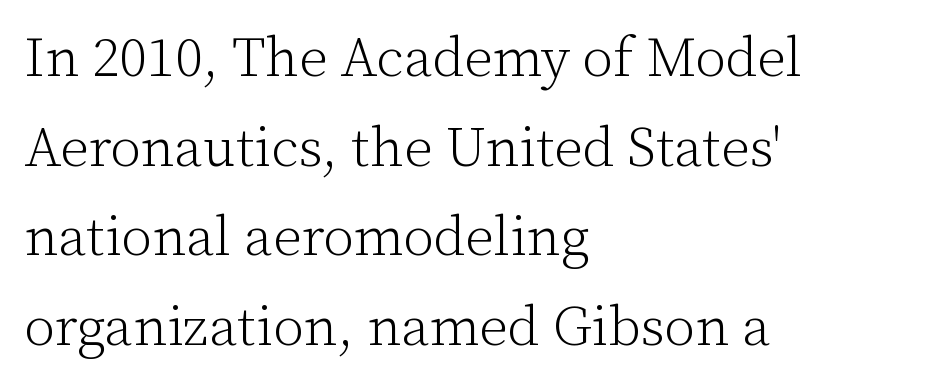
Q: Is the text bold? A: No.
Q: Is the text italic (slanted)? A: No, it is upright.
Q: Is the typeface a serif or a sans-serif typeface? A: Serif.
Q: Is the text underlined? A: No.
Q: How is the paragraph aligned? A: Left-aligned.
Q: Is the spacing between letters normal or unusually wide? A: Normal.
Q: Is the spacing between lines tight, normal or loose? A: Normal.
Q: Width (condensed, normal, or wide)? A: Normal.
Q: Stroke contrast? A: Low.
Q: x-height? A: Medium.
Q: Monospaced? A: No.
